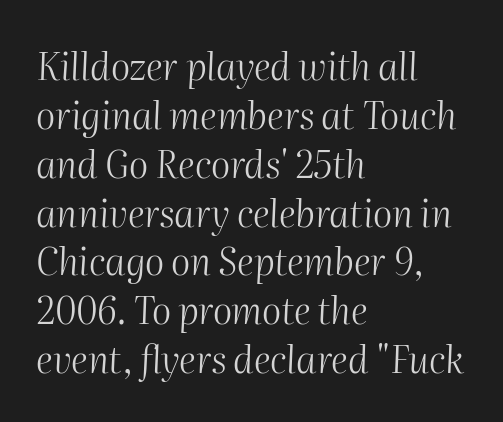
Each letter keeps its own natural width here, so spacing adapts to shape. Rule under the text: the space is simply empty. Standard letterfit; no display-style spreading of the glyphs. Does the copy run flush right? No — it runs flush left.
